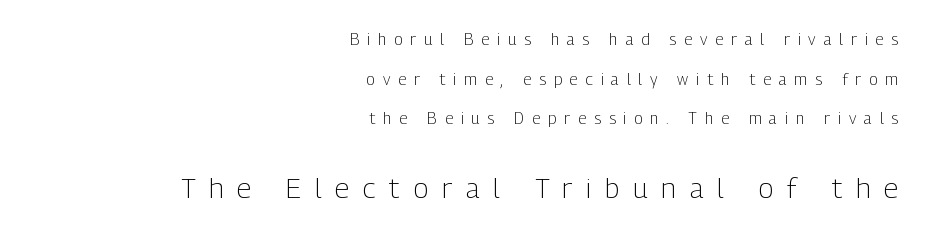
Style check: upright. Look at the glyph heights: the lower group is clearly the bigger setting. These lines stack with their right ends in a neat column. The area under the type is left untouched. The tracking jumps out immediately: characters are airy and widely separated.
